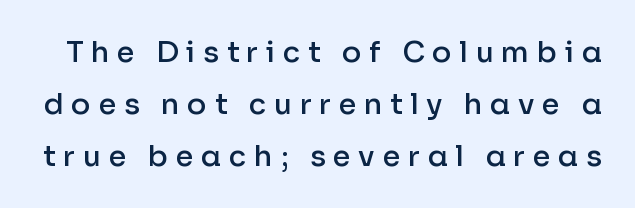
Proportional: the letters do not fall into vertical columns. Designer's note — italics off, roman on. The gaps between neighbouring characters are conspicuously large. Check under the words: just untouched page. Students, this is semibold: more ink than regular, less than bold. This sample uses a sans-serif face.
